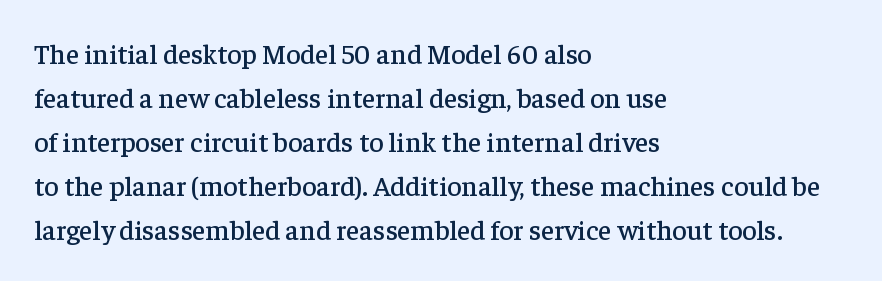
{"serif": "yes", "italic": "no", "width": "normal", "stroke_contrast": "low", "x_height": "medium", "monospaced": "no", "underline": "no", "align": "left", "line_spacing": "normal", "line_spacing_ratio": 1.57, "letter_spacing": "normal", "letter_spacing_em": 0.0, "glyph_px": 28}
